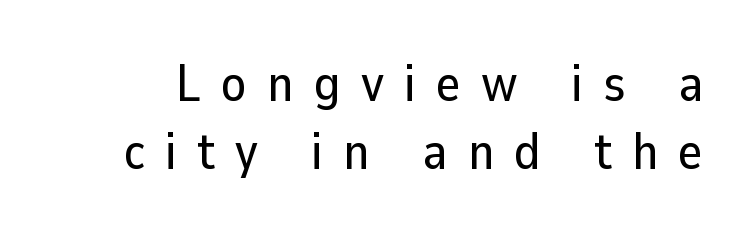
Q: Is the text italic (slanted)? A: No, it is upright.
Q: Is the typeface a serif or a sans-serif typeface? A: Sans-serif.
Q: Is the text underlined? A: No.
Q: Is the spacing between letters normal or unusually wide? A: Unusually wide.
Q: Is the spacing between lines tight, normal or loose? A: Normal.
Q: Width (condensed, normal, or wide)? A: Normal.
Q: Stroke contrast? A: Low.
Q: x-height? A: Medium.
Q: Monospaced? A: No.
